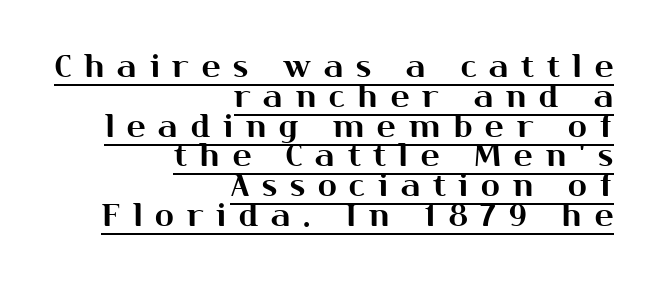
The image shows 31 px sans-serif type, upright; set right-aligned, tight line spacing (0.96x), unusually wide letter spacing (+0.42 em), underlined; medium stroke contrast and a medium x-height.
